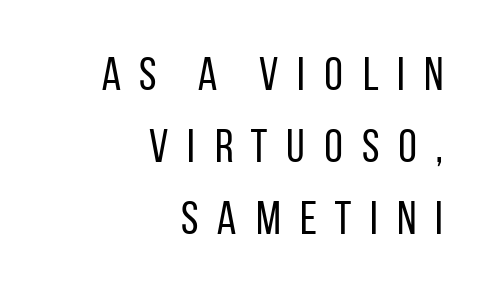
The space between consecutive lines is moderate. Line ends are locked; line starts wander. A clean baseline with only descenders dipping below it. Rendered with straight, roman letterforms.
